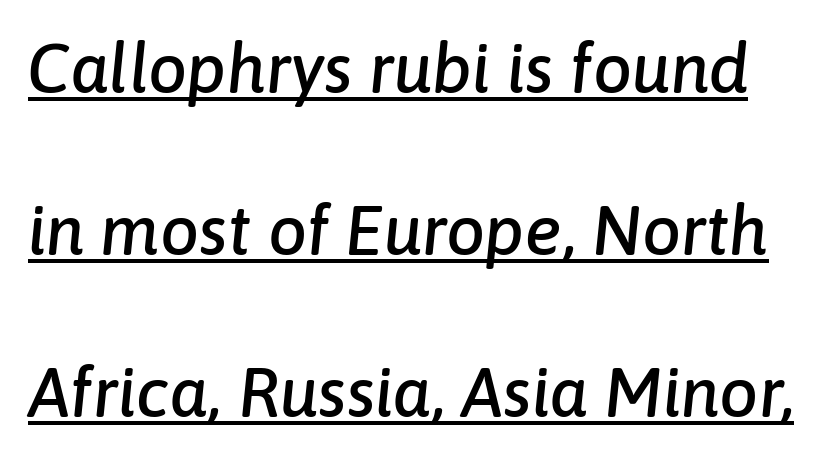
Italic: yes, the glyphs are oblique. This sample carries an underscore along the baseline area. This block would shrink considerably if given ordinary leading; it's expanded now. This sample uses plain, unmodified letter spacing. The face used here is proportionally spaced, like ordinary book or web type.
